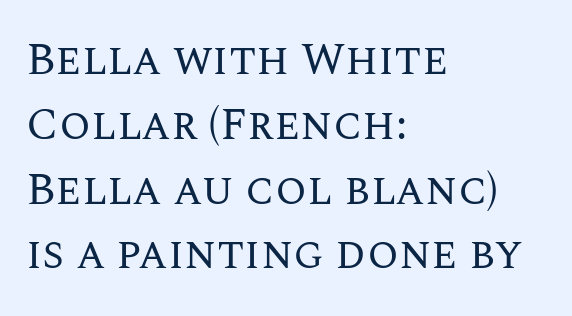
No heavy texture on the line: the type isn't bold. The letters sit at their default tracking, neither squeezed nor spread. A classic flush-left, rag-right setting is used for this passage. Posture: vertical. Do the characters align in a grid? No, the font is proportional. Students, observe: this is what conventionally led text looks like.
